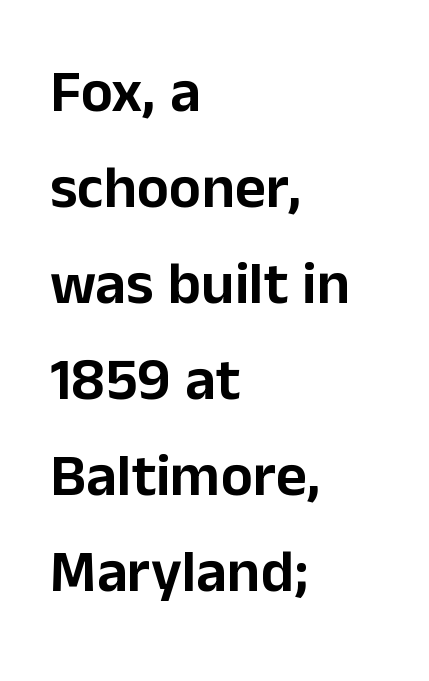
{"serif": "no", "italic": "no", "width": "normal", "stroke_contrast": "low", "x_height": "medium", "monospaced": "no", "underline": "no", "align": "left", "line_spacing": "normal", "line_spacing_ratio": 1.6, "letter_spacing": "normal", "letter_spacing_em": 0.0, "glyph_px": 60}
